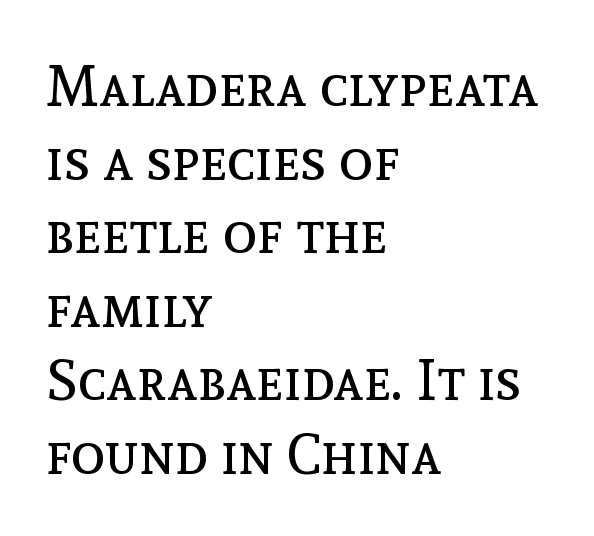
The image shows 57 px regular-weight type, upright; set left-aligned, normal line spacing (1.29x), normal letter spacing, not underlined; a medium x-height.
